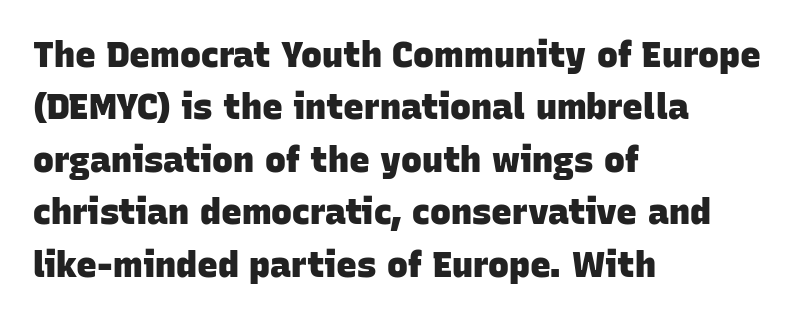
Q: Is the text bold? A: Yes.
Q: Is the typeface a serif or a sans-serif typeface? A: Sans-serif.
Q: Is the text underlined? A: No.
Q: How is the paragraph aligned? A: Left-aligned.
Q: Is the spacing between letters normal or unusually wide? A: Normal.
Q: Is the spacing between lines tight, normal or loose? A: Normal.
Q: Width (condensed, normal, or wide)? A: Normal.
Q: Stroke contrast? A: Low.
Q: x-height? A: Large.
Q: Monospaced? A: No.
